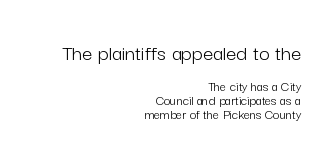
You get the large type first, then a drop to smaller type. No italicization has been applied; the sample stays upright. Stems here are at most as thick as an everyday book face. Where is the straight margin? On the right. Is there much room between lines? No — they nearly touch. The strip under each line holds only bare page.
